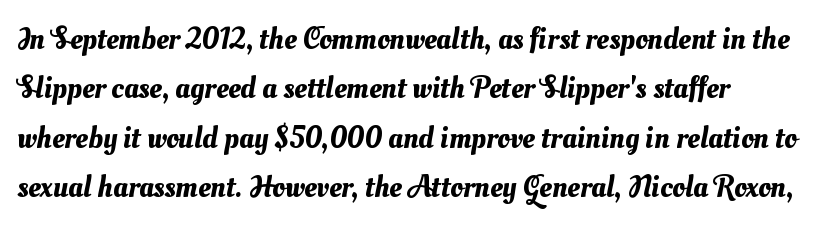
{"width": "normal", "stroke_contrast": "medium", "x_height": "small", "monospaced": "no", "underline": "no", "line_spacing": "normal", "line_spacing_ratio": 1.59, "letter_spacing": "normal", "letter_spacing_em": 0.0, "glyph_px": 31}
